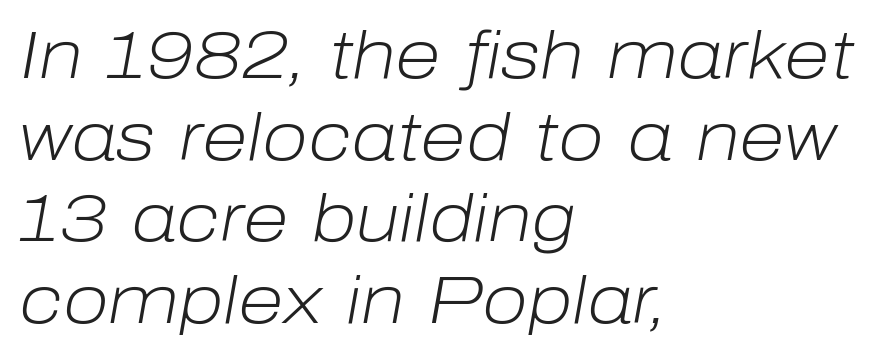
The image shows 67 px light type, italic (leaning right); set left-aligned, line spacing 1.22x, normal letter spacing, not underlined; low stroke contrast and a medium x-height.
